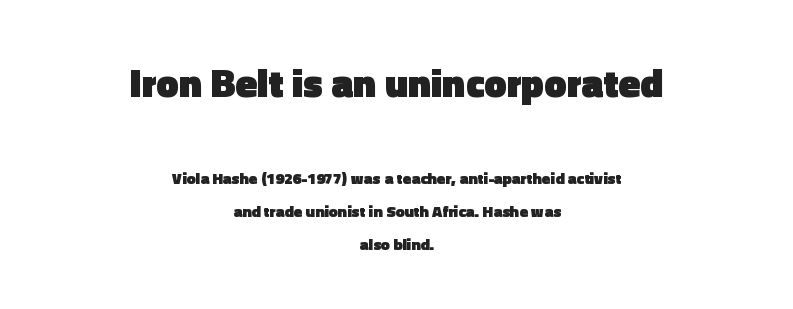
The emphasis by scale lands on block number one, above. The passage shown stacks its lines with a broad gap. Strokes here are thick enough to call this a true bold. This rendering uses center alignment, leaving both contours irregular but symmetric. The rendering uses natural spacing where letterforms have individual widths.
